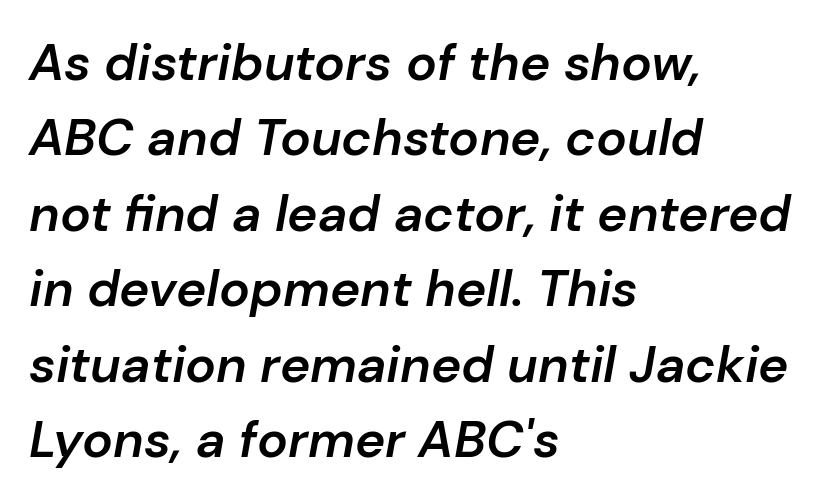
{"italic": "yes", "lean": "right", "slant_degrees": 10, "bold": "semi", "weight": "semibold", "width": "normal", "stroke_contrast": "low", "x_height": "medium", "monospaced": "no", "underline": "no", "align": "left", "line_spacing": "normal", "line_spacing_ratio": 1.48, "letter_spacing": "normal", "letter_spacing_em": 0.0, "glyph_px": 51}
